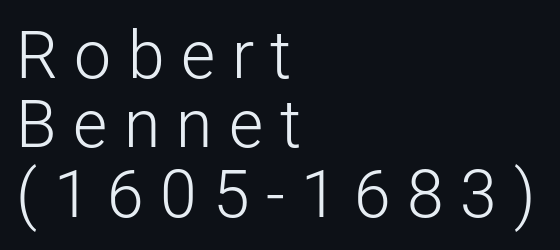
The image shows 66 px light sans-serif type, upright; set left-aligned, tight line spacing (1.05x), unusually wide letter spacing (+0.25 em), not underlined; low stroke contrast and a medium x-height.
